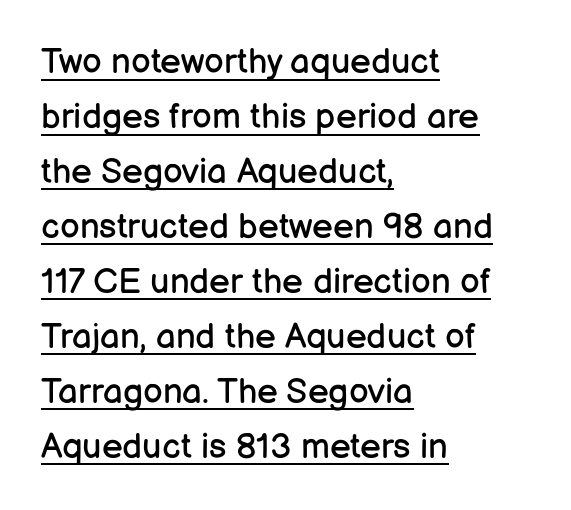
The image shows 35 px regular-weight sans-serif type, upright; set left-aligned, normal line spacing (1.57x), normal letter spacing, underlined; low stroke contrast and a medium x-height.
